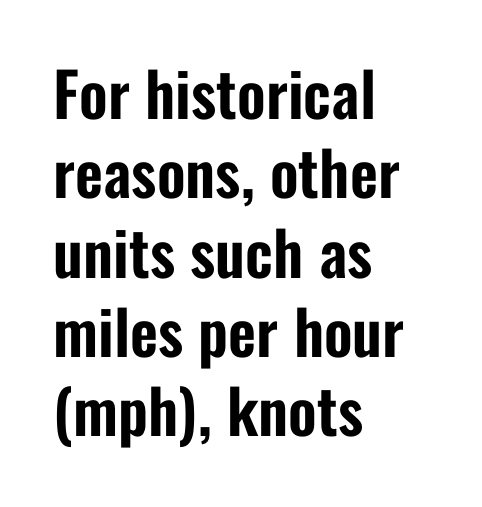
These lines are composed in type without serifs. How would I describe the line gaps? Plain and ordinary. Leftover space on each line is placed entirely after the last word. Tracking value appears to be zero — textbook default spacing. The strip under each line holds only bare page. Every stem runs plumb, perpendicular to the baseline.
